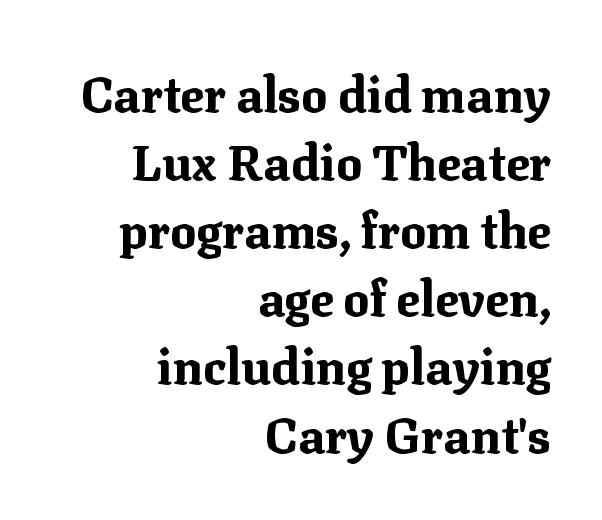
No italicization has been applied; the sample stays upright. Strokes here are thick enough to call this a true bold. Check the space under the baseline: it is left empty. Varying glyph widths throughout — classic text-font behaviour. Compared with typical body copy, the letter spacing here is the same.
